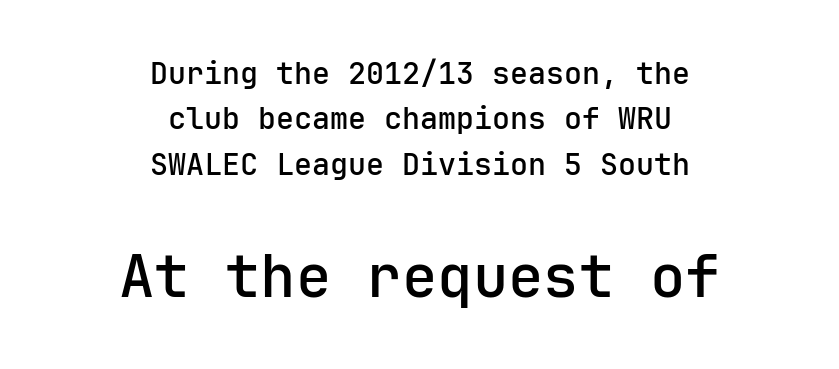
Q: Is the text italic (slanted)? A: No, it is upright.
Q: Is the typeface a serif or a sans-serif typeface? A: Sans-serif.
Q: Is the text underlined? A: No.
Q: How is the paragraph aligned? A: Centered.
Q: Is the spacing between letters normal or unusually wide? A: Normal.
Q: Is the spacing between lines tight, normal or loose? A: Normal.
Q: Which block of text is set in a larger size, the first (top) or the second (bottom)? A: The second (bottom) one.
Q: Width (condensed, normal, or wide)? A: Normal.
Q: Stroke contrast? A: Low.
Q: x-height? A: Medium.
Q: Monospaced? A: Yes.
